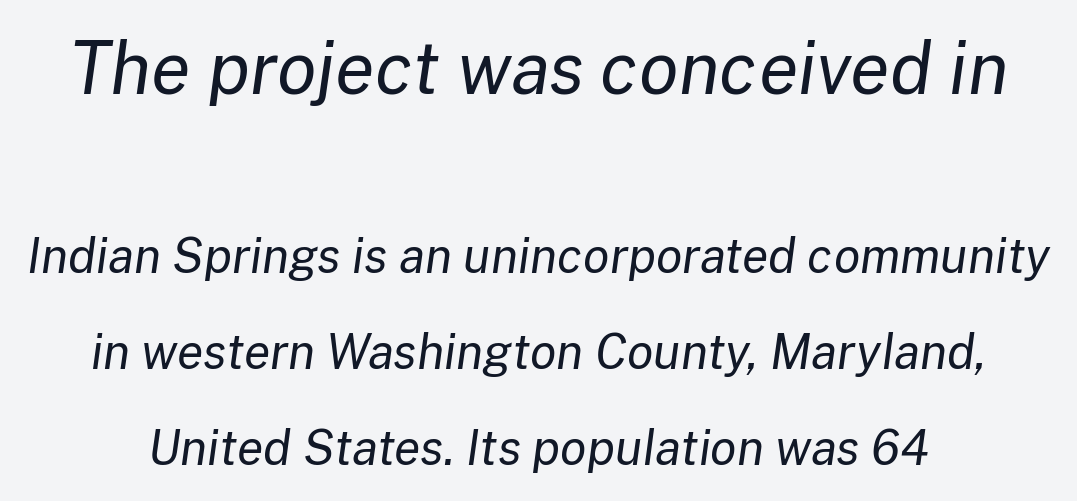
Q: Is the text bold? A: No.
Q: Is the text italic (slanted)? A: Yes, it leans right by about 8 degrees.
Q: Is the text underlined? A: No.
Q: How is the paragraph aligned? A: Centered.
Q: Is the spacing between letters normal or unusually wide? A: Normal.
Q: Is the spacing between lines tight, normal or loose? A: Loose.
Q: Which block of text is set in a larger size, the first (top) or the second (bottom)? A: The first (top) one.
Q: Width (condensed, normal, or wide)? A: Normal.
Q: Stroke contrast? A: Low.
Q: x-height? A: Medium.
Q: Monospaced? A: No.
